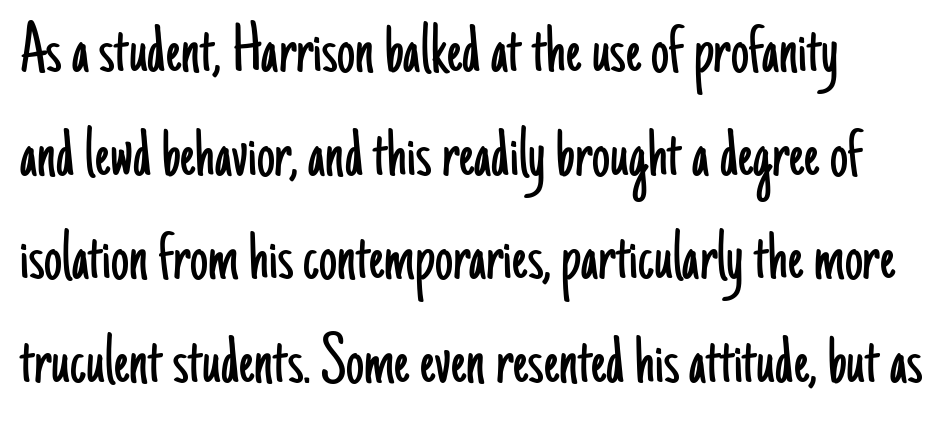
Descender tails drop into unmarked territory. Spacing verdict: proportional, widths tailored to each character. Italic: no, the glyphs are upright roman. No chunkiness to these letters — they're not bold. Whoever set this chose a conventional vertical rhythm.
